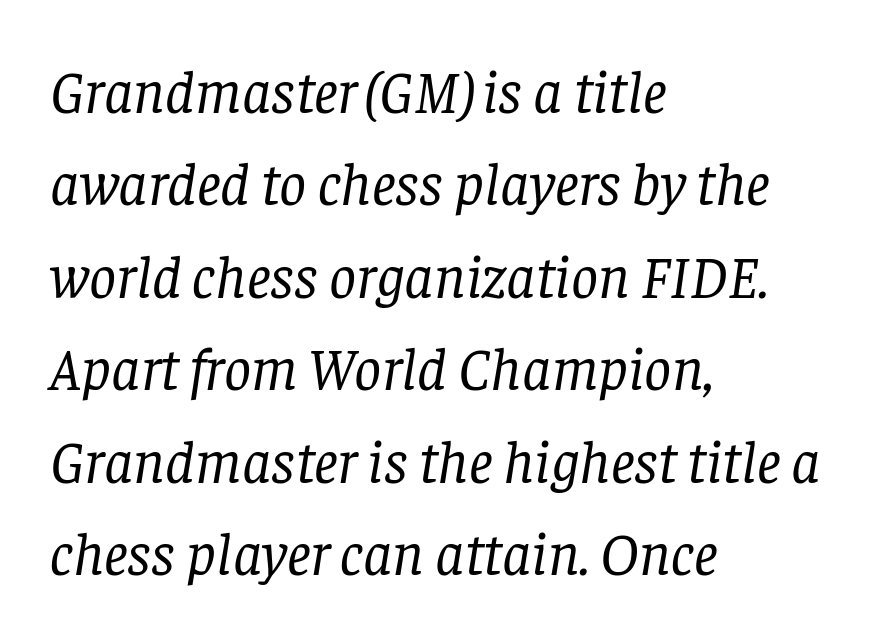
Q: Is the text bold? A: No.
Q: Is the text italic (slanted)? A: Yes, it leans right by about 8 degrees.
Q: Is the typeface a serif or a sans-serif typeface? A: Serif.
Q: Is the text underlined? A: No.
Q: How is the paragraph aligned? A: Left-aligned.
Q: Is the spacing between letters normal or unusually wide? A: Normal.
Q: Is the spacing between lines tight, normal or loose? A: Normal.
Q: Width (condensed, normal, or wide)? A: Normal.
Q: Stroke contrast? A: Low.
Q: x-height? A: Large.
Q: Monospaced? A: No.
